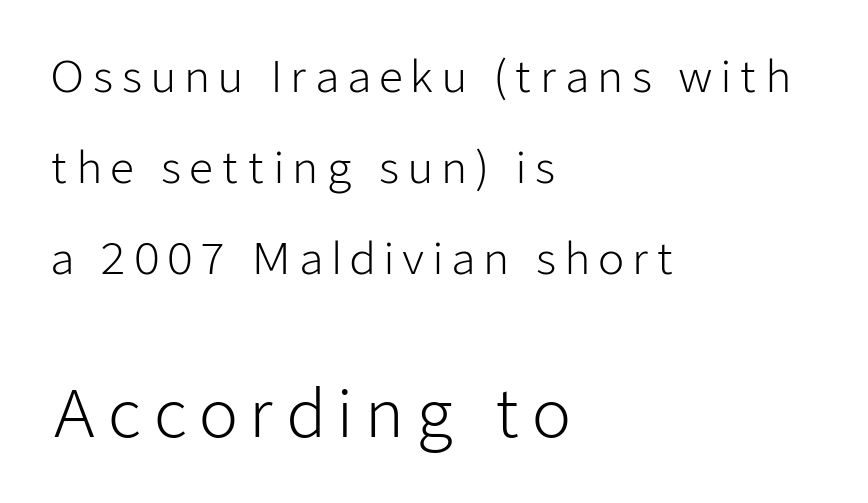
{"serif": "no", "italic": "no", "bold": "no", "weight": "light", "width": "normal", "stroke_contrast": "low", "x_height": "medium", "monospaced": "no", "underline": "no", "align": "left", "line_spacing": "loose", "line_spacing_ratio": 2.12, "larger_block": "second", "size_ratio": 1.49, "glyph_px": 64}
